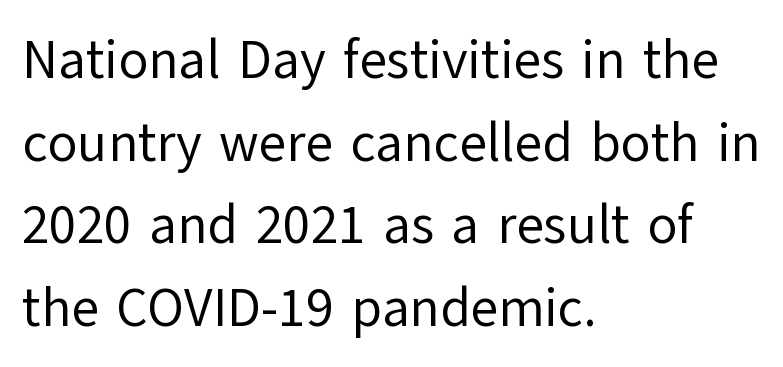
The image shows 54 px regular-weight sans-serif type, upright; set left-aligned, normal line spacing (1.53x), normal letter spacing, not underlined; low stroke contrast and a medium x-height.
